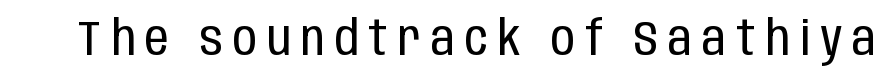
The text was rendered using a sans face with plain stroke endings. The weight tops out at a normal text grade. Nope, not italic — everything's standing straight. The letters advance in unequal steps, a hallmark of proportional type.
